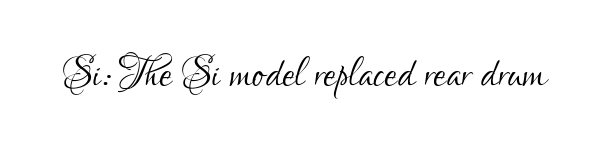
How are the letters spaced? Ordinarily, with no added tracking. The typeface chosen for these lines omits serifs. Decoration check: the copy has no underline. Do the characters align in a grid? No, the font is proportional.
